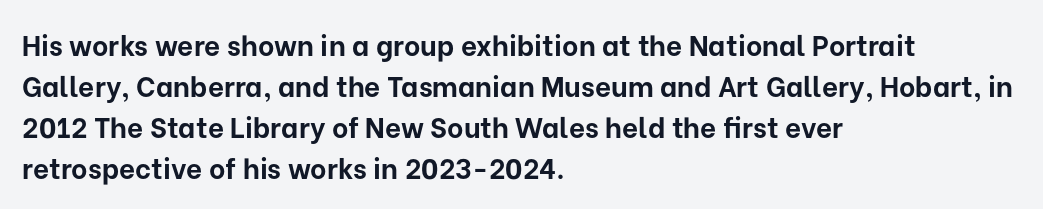
Between one letter and the next there's only the usual sliver of space. Beneath every word, the page is bare. If you drew a line through each stem, it would be perfectly vertical. Heavy-handed strokes throughout: this text is bold. The rendering uses natural spacing where letterforms have individual widths. Vertically, the passage feels balanced, rows spaced as you'd expect.
